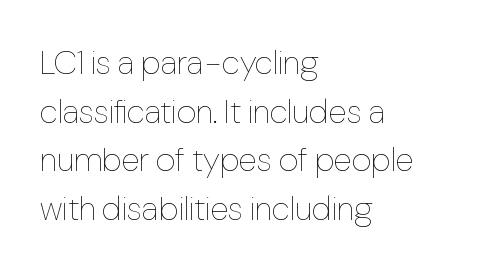
No italicization has been applied; the sample stays upright. Whoever set this chose a conventional vertical rhythm. Do the characters align in a grid? No, the font is proportional. Heft: none added — not bold.
